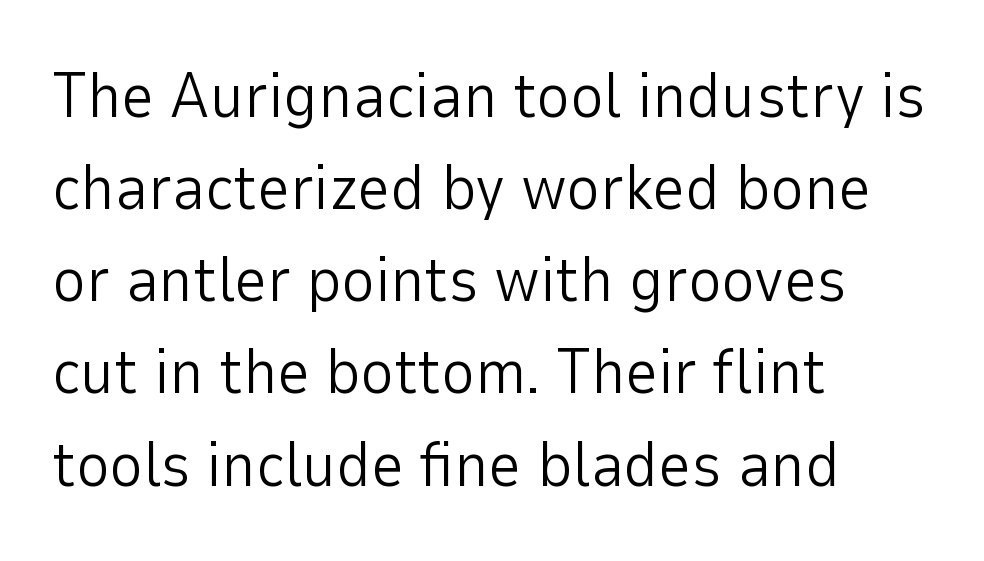
Q: Is the text bold? A: No.
Q: Is the text italic (slanted)? A: No, it is upright.
Q: Is the typeface a serif or a sans-serif typeface? A: Sans-serif.
Q: Is the text underlined? A: No.
Q: How is the paragraph aligned? A: Left-aligned.
Q: Is the spacing between letters normal or unusually wide? A: Normal.
Q: Is the spacing between lines tight, normal or loose? A: Normal.
Q: Width (condensed, normal, or wide)? A: Normal.
Q: Stroke contrast? A: Low.
Q: x-height? A: Medium.
Q: Monospaced? A: No.
